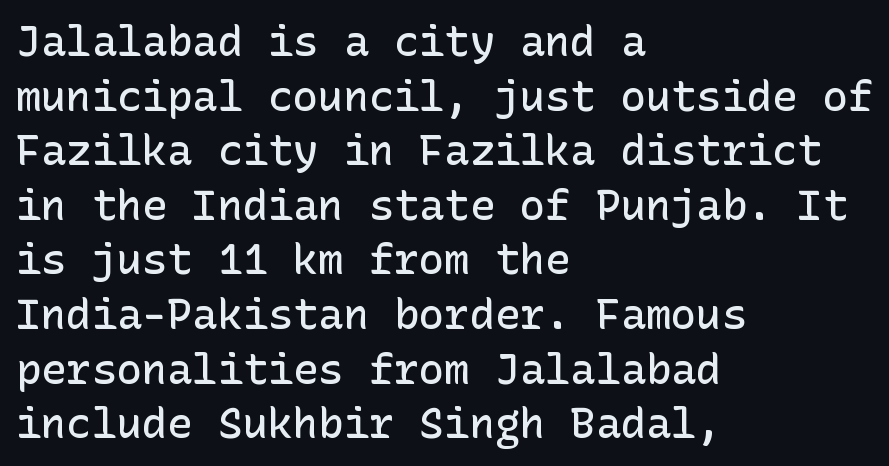
The rendering uses a semibold face; strokes are thickened but not to full bold. Font category for this specimen: sans-serif. Inter-character spacing is left at the font's built-in metrics. The paragraph has a hard left edge and a soft right edge.
